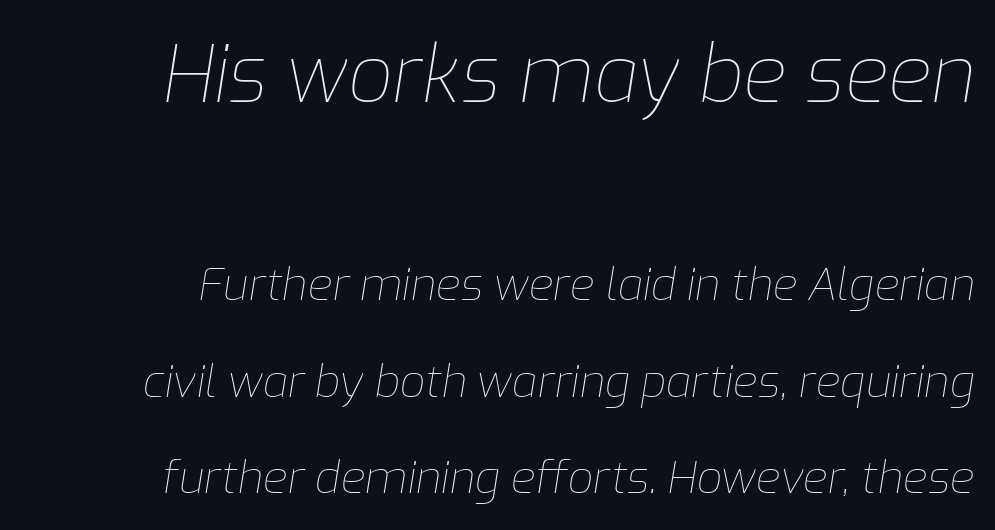
Each row of text sits above clean, open space. Yep, that's italic — everything's leaning. Characters follow at the spacing the type designer built in. Block one is the big one; block two sits smaller underneath.
